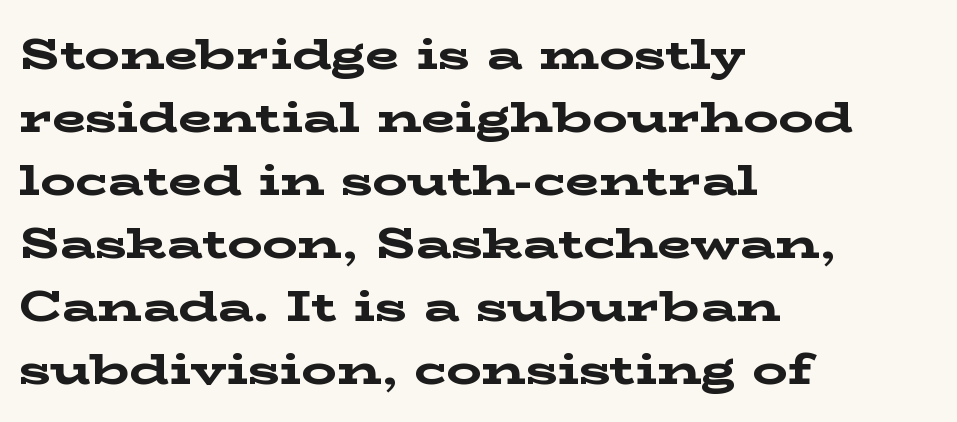
{"serif": "yes", "italic": "no", "bold": "yes", "weight": "bold", "width": "wide", "stroke_contrast": "low", "x_height": "medium", "monospaced": "no", "underline": "no", "align": "left", "line_spacing": "normal", "line_spacing_ratio": 1.43, "letter_spacing": "normal", "letter_spacing_em": 0.0, "glyph_px": 44}
